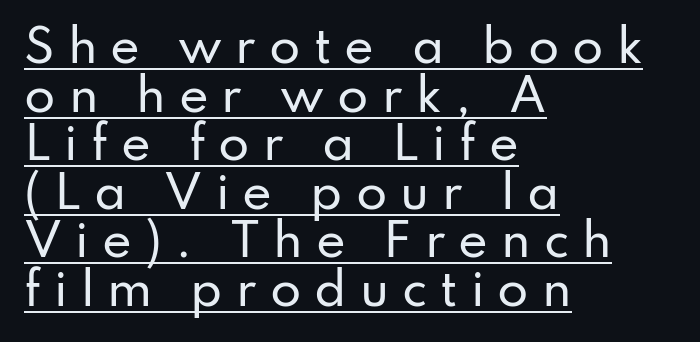
{"serif": "no", "italic": "no", "width": "normal", "stroke_contrast": "low", "x_height": "small", "monospaced": "no", "underline": "yes", "align": "left", "line_spacing": "tight", "line_spacing_ratio": 1.08, "letter_spacing": "wide", "letter_spacing_em": 0.29, "glyph_px": 45}
